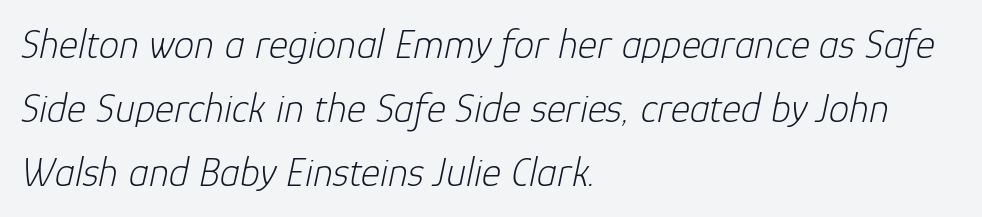
Q: Is the text bold? A: No.
Q: Is the text italic (slanted)? A: Yes, it leans right by about 12 degrees.
Q: Is the text underlined? A: No.
Q: How is the paragraph aligned? A: Left-aligned.
Q: Is the spacing between letters normal or unusually wide? A: Normal.
Q: Is the spacing between lines tight, normal or loose? A: Normal.
Q: Width (condensed, normal, or wide)? A: Normal.
Q: Stroke contrast? A: Low.
Q: x-height? A: Medium.
Q: Monospaced? A: No.
